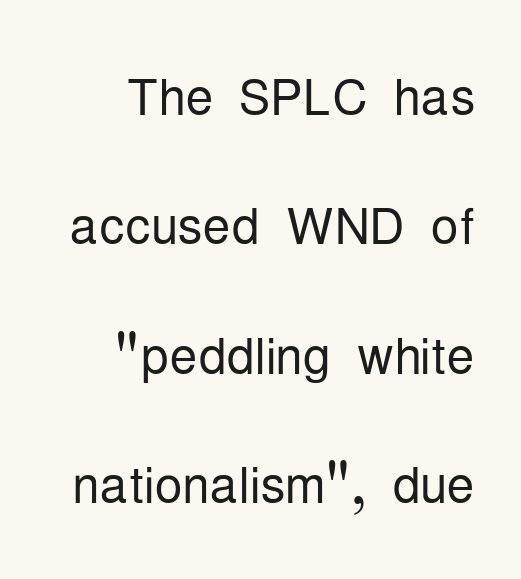
The compositor pushed each line to the right boundary. The zone under the glyphs is completely vacant. The letters sit at their default tracking, neither squeezed nor spread. Font category for this specimen: sans-serif. Italic? Not at all — the glyphs are vertical. The rendering uses natural spacing where letterforms have individual widths.
